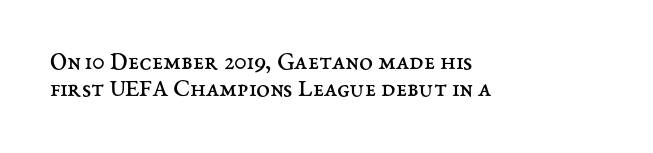
Q: Is the text bold? A: No.
Q: Is the text italic (slanted)? A: No, it is upright.
Q: Is the text underlined? A: No.
Q: How is the paragraph aligned? A: Left-aligned.
Q: Is the spacing between letters normal or unusually wide? A: Normal.
Q: Is the spacing between lines tight, normal or loose? A: Tight.
